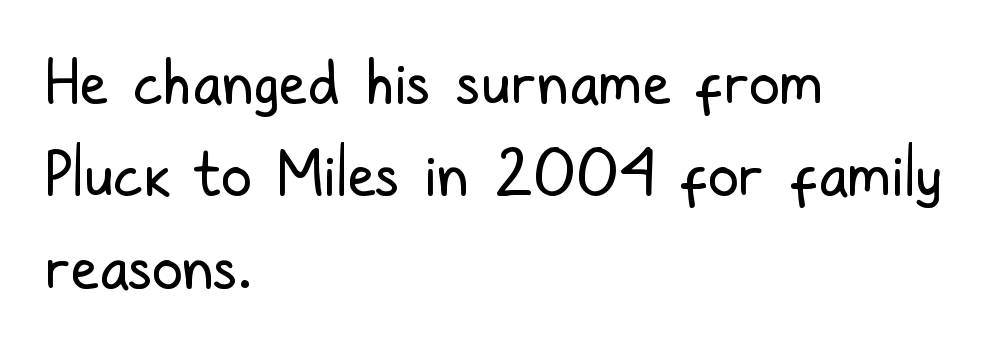
{"serif": "no", "italic": "no", "bold": "no", "weight": "regular", "width": "condensed", "stroke_contrast": "low", "x_height": "medium", "monospaced": "no", "underline": "no", "align": "left", "line_spacing": "normal", "line_spacing_ratio": 1.49, "letter_spacing": "normal", "letter_spacing_em": 0.0, "glyph_px": 62}
